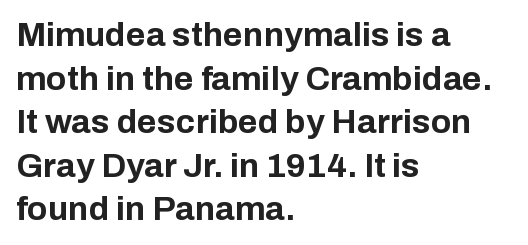
{"serif": "no", "italic": "no", "bold": "yes", "weight": "bold", "width": "normal", "stroke_contrast": "low", "x_height": "medium", "monospaced": "no", "underline": "no", "align": "left", "line_spacing": "normal", "line_spacing_ratio": 1.28, "letter_spacing": "normal", "letter_spacing_em": 0.0, "glyph_px": 34}
